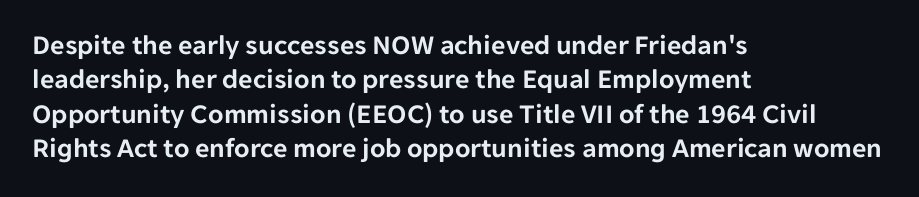
The image shows 28 px sans-serif type, upright; set left-aligned, line spacing 1.23x, normal letter spacing, not underlined; low stroke contrast and a medium x-height.
